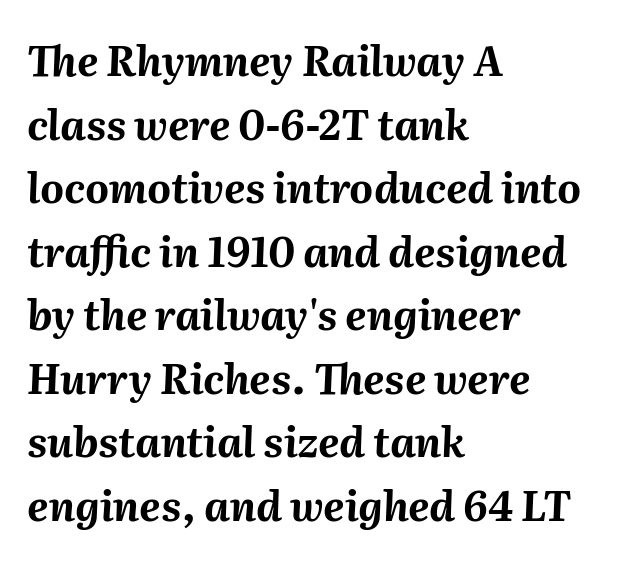
{"italic": "yes", "lean": "right", "slant_degrees": 2, "bold": "yes", "weight": "bold", "width": "normal", "stroke_contrast": "medium", "x_height": "medium", "monospaced": "no", "underline": "no", "align": "left", "line_spacing": "normal", "line_spacing_ratio": 1.55, "letter_spacing": "normal", "letter_spacing_em": 0.0, "glyph_px": 41}
